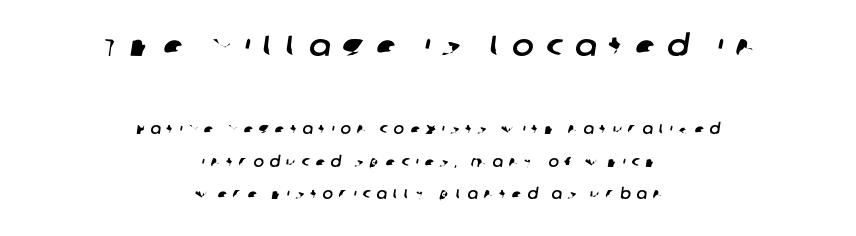
{"serif": "no", "width": "normal", "stroke_contrast": "low", "x_height": "large", "monospaced": "no", "underline": "no", "align": "center", "line_spacing": "loose", "line_spacing_ratio": 2.31, "letter_spacing": "wide", "letter_spacing_em": 0.42, "larger_block": "first", "size_ratio": 2.07, "glyph_px": 29}
